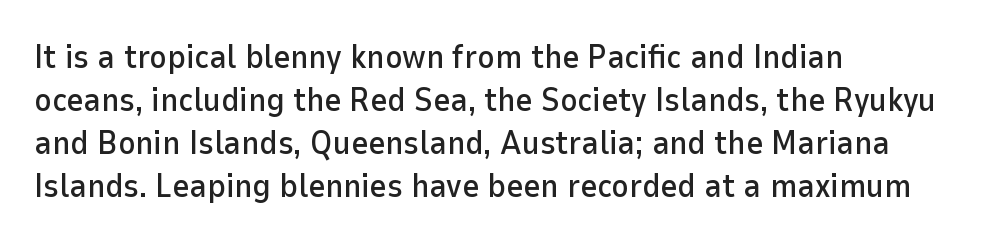
Think of a printed novel: that variable character pitch is what you see here. How would I describe the line gaps? Plain and ordinary. A typesetter would mark this as roman, not italic. Nope, no serifs anywhere on these letters.
